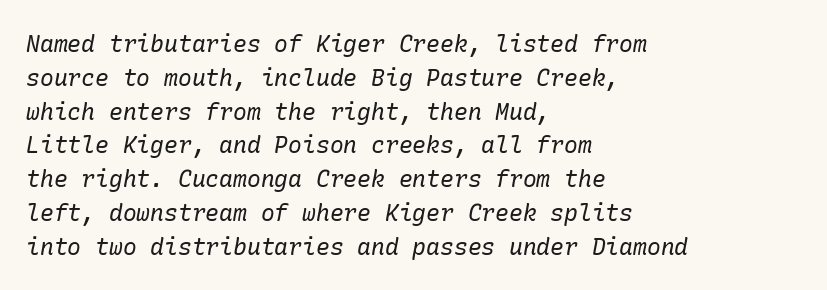
Q: Is the text bold? A: No.
Q: Is the text italic (slanted)? A: Yes, it leans right by about 10 degrees.
Q: Is the text underlined? A: No.
Q: How is the paragraph aligned? A: Left-aligned.
Q: Is the spacing between letters normal or unusually wide? A: Normal.
Q: Is the spacing between lines tight, normal or loose? A: Normal.
